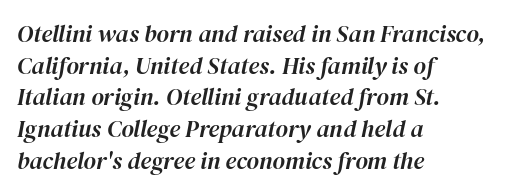
The image shows 24 px text type, italic (leaning right); set left-aligned, normal line spacing (1.32x), normal letter spacing, not underlined.
